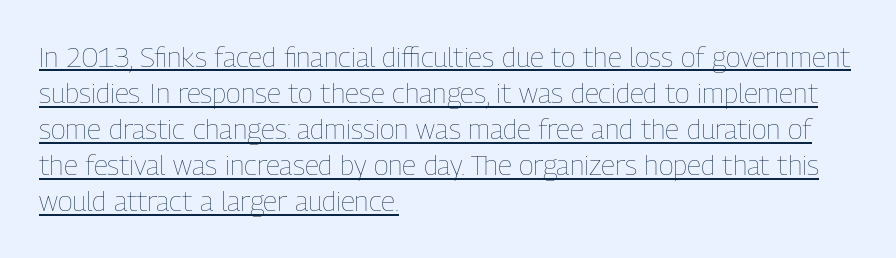
{"italic": "no", "bold": "no", "weight": "thin", "width": "condensed", "stroke_contrast": "low", "x_height": "medium", "monospaced": "no", "underline": "yes", "align": "left", "line_spacing": "normal", "line_spacing_ratio": 1.29, "letter_spacing": "normal", "letter_spacing_em": 0.0, "glyph_px": 28}
